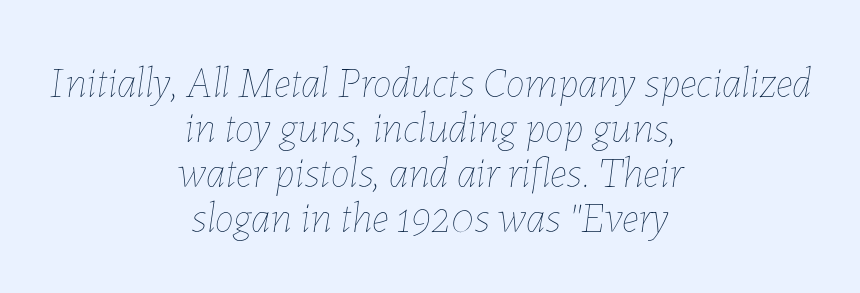
Leftover space on each line is divided equally before and after the words. Characters are canted at an angle relative to the baseline's perpendicular. This rendering features lettering with no underline. The letters advance in unequal steps, a hallmark of proportional type. What's the leading like? Squeezed, with rows nearly overlapping. Characters follow at the spacing the type designer built in.
